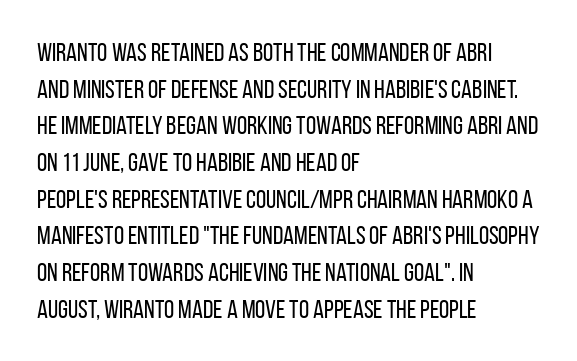
{"italic": "no", "bold": "no", "underline": "no", "align": "left", "line_spacing": "normal", "line_spacing_ratio": 1.41, "letter_spacing": "normal", "letter_spacing_em": 0.0, "glyph_px": 26}
